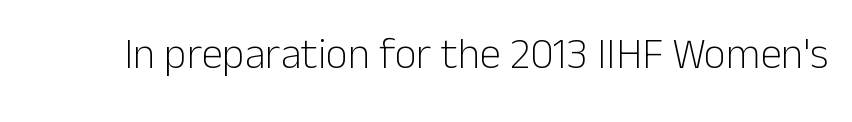
The lettering holds an erect, upright posture throughout. Summary of weight: not heavy and not bold. What stands out about the letter spacing? Nothing — it is the standard amount. The space beneath each line is pristine and unruled.
